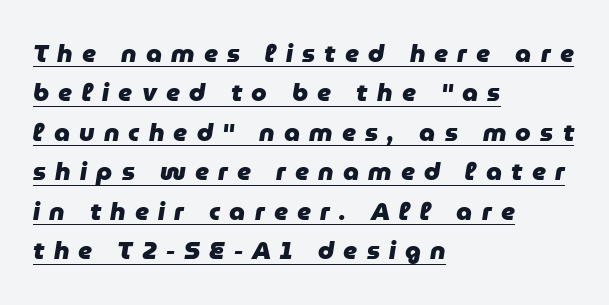
Q: Is the text bold? A: Yes.
Q: Is the text italic (slanted)? A: Yes, it leans right by about 9 degrees.
Q: Is the text underlined? A: Yes.
Q: How is the paragraph aligned? A: Left-aligned.
Q: Is the spacing between letters normal or unusually wide? A: Unusually wide.
Q: Is the spacing between lines tight, normal or loose? A: Normal.
